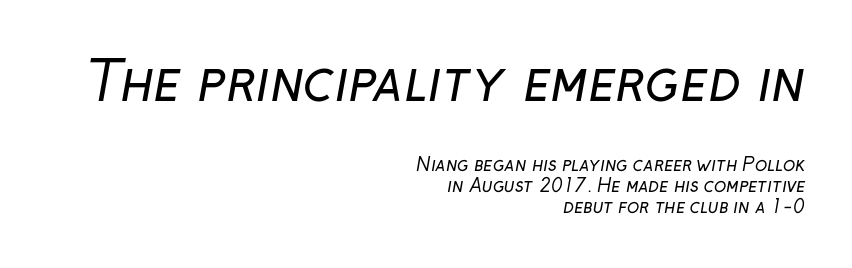
The strokes are not fattened; the text isn't bold. Size contrast runs from large at the top to small at the bottom. Honestly, there is no underline to notice here at all. Character widths vary here, with narrow letters taking less room than wide ones. The rag falls on the left side of this text block.
